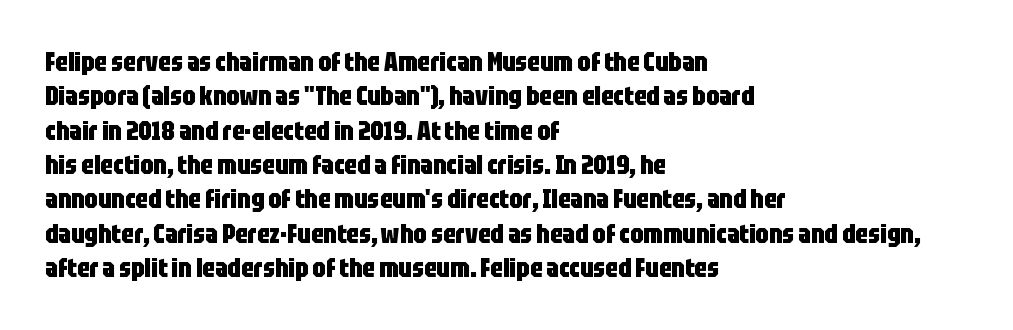
The image shows 26 px bold type, upright; set left-aligned, normal line spacing (1.32x), normal letter spacing, not underlined.
